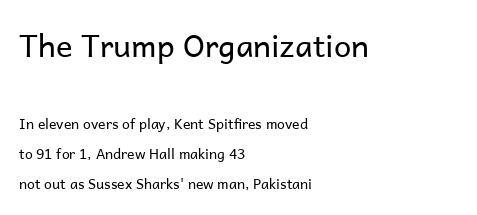
The image shows 31 px regular-weight sans-serif type, upright; set left-aligned, loose line spacing (2.16x), normal letter spacing, not underlined; the first (top) block is 2.21x larger; low stroke contrast and a medium x-height.
